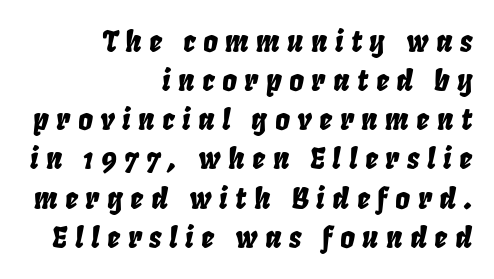
The image shows 29 px condensed type, italic (leaning right); set right-aligned, normal line spacing (1.35x), unusually wide letter spacing (+0.26 em), not underlined; low stroke contrast and a large x-height.
